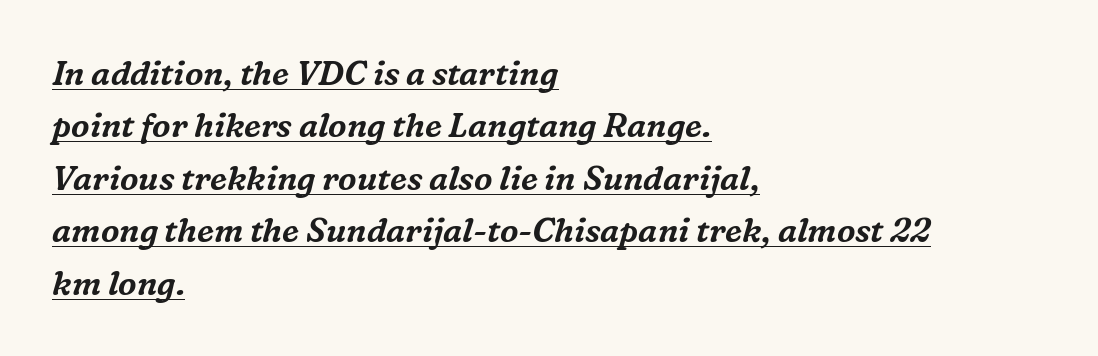
Q: Is the text italic (slanted)? A: Yes, it leans right by about 16 degrees.
Q: Is the typeface a serif or a sans-serif typeface? A: Serif.
Q: Is the text underlined? A: Yes.
Q: How is the paragraph aligned? A: Left-aligned.
Q: Is the spacing between letters normal or unusually wide? A: Normal.
Q: Is the spacing between lines tight, normal or loose? A: Normal.
Q: Width (condensed, normal, or wide)? A: Normal.
Q: Stroke contrast? A: Medium.
Q: x-height? A: Medium.
Q: Monospaced? A: No.
